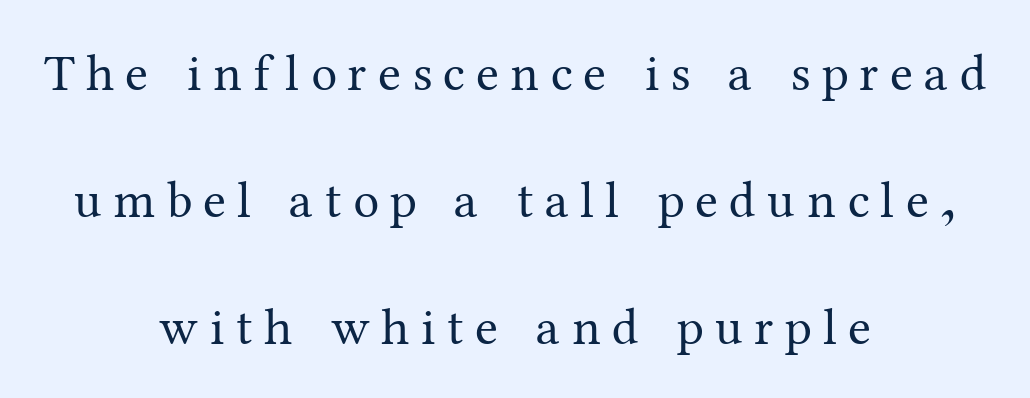
{"serif": "yes", "italic": "no", "bold": "no", "weight": "regular", "width": "normal", "stroke_contrast": "medium", "x_height": "medium", "monospaced": "no", "underline": "no", "align": "center", "line_spacing": "loose", "line_spacing_ratio": 2.44, "letter_spacing": "wide", "letter_spacing_em": 0.22, "glyph_px": 52}
